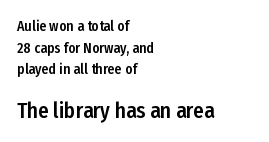
The image shows 21 px text type, upright; set left-aligned, normal line spacing (1.54x), normal letter spacing, not underlined; the second (bottom) block is 1.5x larger.
